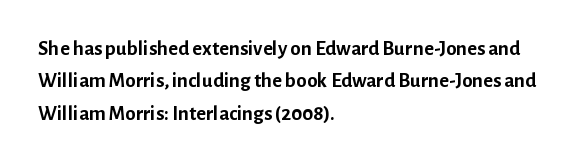
{"italic": "no", "bold": "yes", "underline": "no", "align": "left", "line_spacing": "normal", "line_spacing_ratio": 1.54, "letter_spacing": "normal", "letter_spacing_em": 0.0, "glyph_px": 21}
